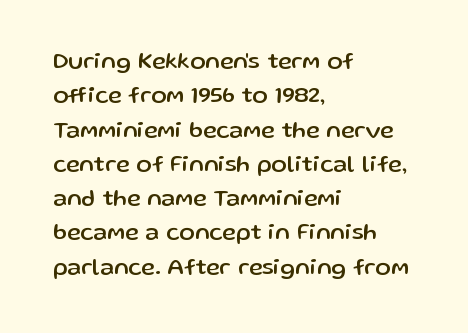
The image shows 23 px text type, upright; set left-aligned, normal line spacing (1.49x), normal letter spacing, not underlined.
